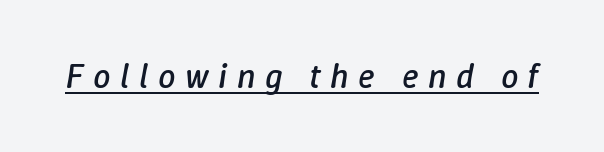
The image shows 35 px regular-weight type, italic (leaning right); set unusually wide letter spacing (+0.26 em), underlined; low stroke contrast and a medium x-height.
